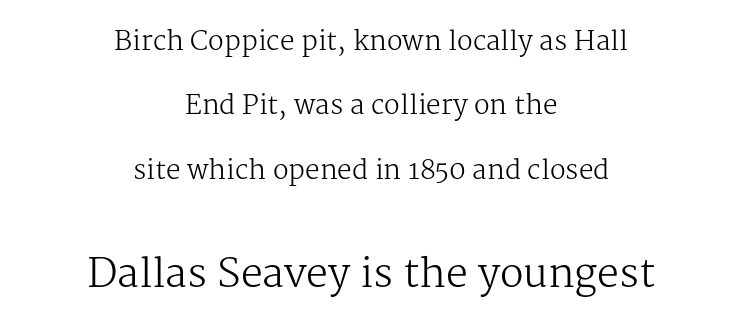
Q: Is the text bold? A: No.
Q: Is the text italic (slanted)? A: No, it is upright.
Q: Is the typeface a serif or a sans-serif typeface? A: Serif.
Q: Is the text underlined? A: No.
Q: How is the paragraph aligned? A: Centered.
Q: Is the spacing between letters normal or unusually wide? A: Normal.
Q: Is the spacing between lines tight, normal or loose? A: Loose.
Q: Which block of text is set in a larger size, the first (top) or the second (bottom)? A: The second (bottom) one.
Q: Width (condensed, normal, or wide)? A: Normal.
Q: Stroke contrast? A: Medium.
Q: x-height? A: Medium.
Q: Monospaced? A: No.
